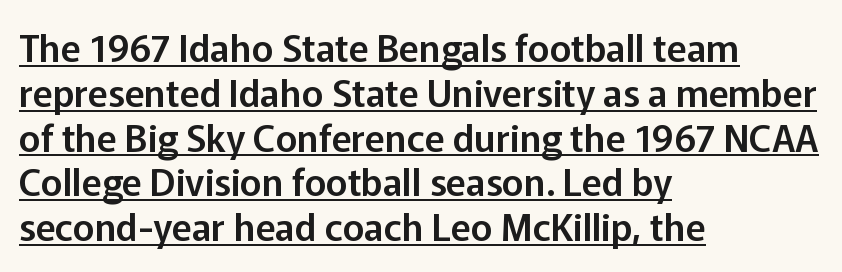
Examine the stroke ends and you'll find no serifs. Style check: upright. Here the designer chose a conventional face with non-uniform glyph widths. This rendering uses left alignment, leaving the right contour irregular.
